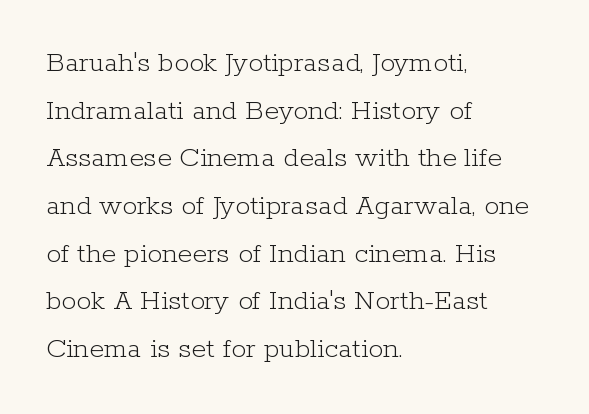
{"serif": "yes", "italic": "no", "bold": "no", "weight": "light", "width": "normal", "stroke_contrast": "low", "x_height": "medium", "monospaced": "no", "underline": "no", "align": "left", "line_spacing": "normal", "line_spacing_ratio": 1.59, "letter_spacing": "normal", "letter_spacing_em": 0.0, "glyph_px": 30}
